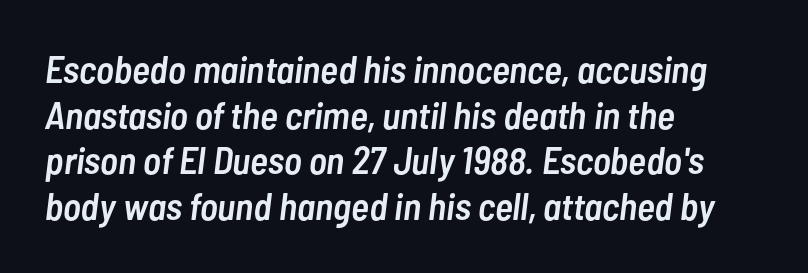
The image shows 38 px semibold, condensed type, italic (leaning right); set left-aligned, line spacing 1.2x, normal letter spacing, not underlined; low stroke contrast and a medium x-height.
